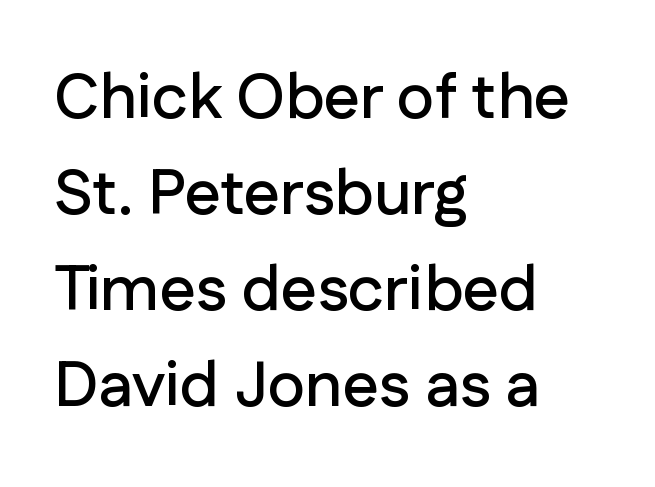
Q: Is the text italic (slanted)? A: No, it is upright.
Q: Is the typeface a serif or a sans-serif typeface? A: Sans-serif.
Q: Is the text underlined? A: No.
Q: How is the paragraph aligned? A: Left-aligned.
Q: Is the spacing between letters normal or unusually wide? A: Normal.
Q: Is the spacing between lines tight, normal or loose? A: Normal.
Q: Width (condensed, normal, or wide)? A: Normal.
Q: Stroke contrast? A: Low.
Q: x-height? A: Medium.
Q: Monospaced? A: No.
